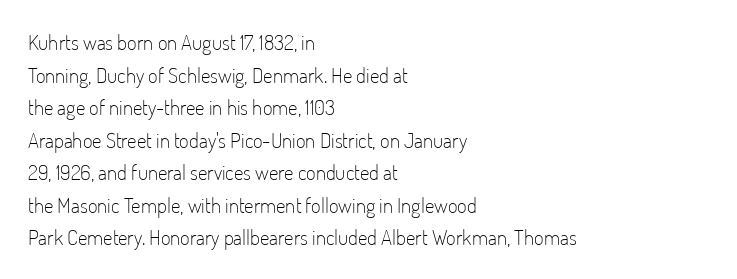
The axis of the letterforms is exactly vertical. Here the glyphs are tracked normally, forming tight word shapes. Descenders hang freely into open space. Line beginnings align vertically; line endings do not. The rows are spaced the way most documents space them.
